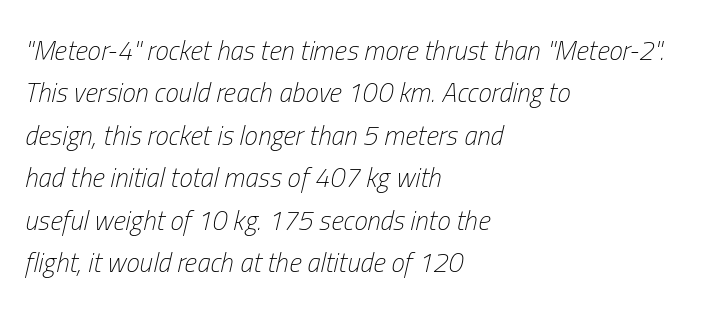
Q: Is the text bold? A: No.
Q: Is the text italic (slanted)? A: Yes, it leans right by about 13 degrees.
Q: Is the text underlined? A: No.
Q: How is the paragraph aligned? A: Left-aligned.
Q: Is the spacing between letters normal or unusually wide? A: Normal.
Q: Is the spacing between lines tight, normal or loose? A: Normal.
